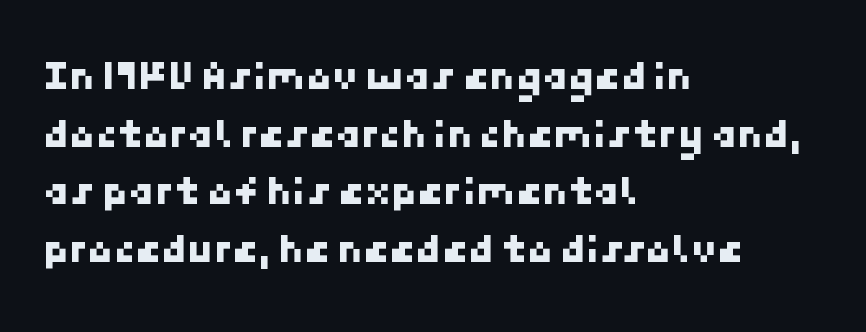
Q: Is the typeface a serif or a sans-serif typeface? A: Sans-serif.
Q: Is the text underlined? A: No.
Q: How is the paragraph aligned? A: Left-aligned.
Q: Is the spacing between letters normal or unusually wide? A: Normal.
Q: Is the spacing between lines tight, normal or loose? A: Normal.
Q: Width (condensed, normal, or wide)? A: Normal.
Q: Stroke contrast? A: Low.
Q: x-height? A: Medium.
